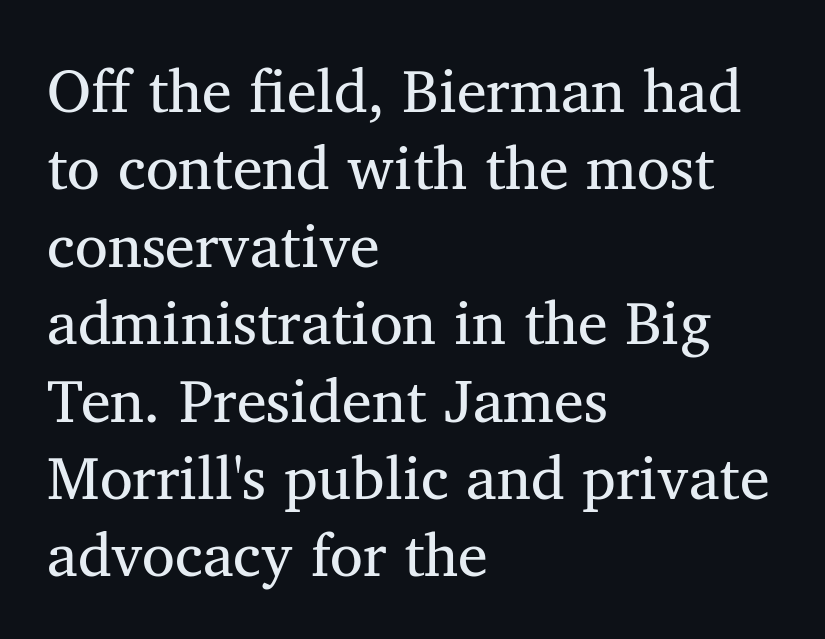
{"serif": "yes", "italic": "no", "bold": "no", "weight": "regular", "width": "normal", "stroke_contrast": "medium", "x_height": "medium", "monospaced": "no", "underline": "no", "align": "left", "line_spacing": "normal", "line_spacing_ratio": 1.29, "letter_spacing": "normal", "letter_spacing_em": 0.0, "glyph_px": 60}
